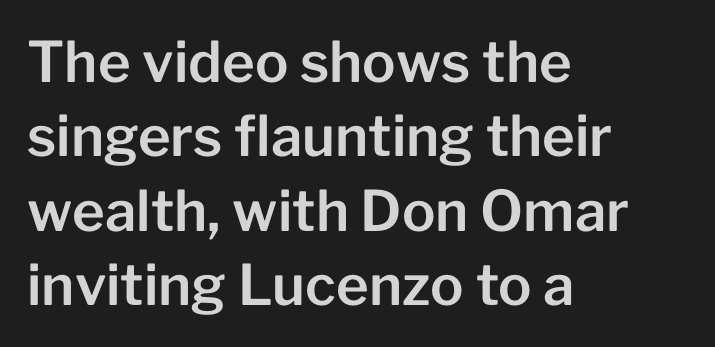
You can tell from the bare stems that sans-serif type was used. Has an underline been added? It has not. Each word holds together tightly as a unit, with standard inter-letter gaps. When letters stand straight like this, we call the style roman or upright. A typesetter would call this proportional, since set widths differ per character. Every row of glyphs begins at an identical x-position on the left.
